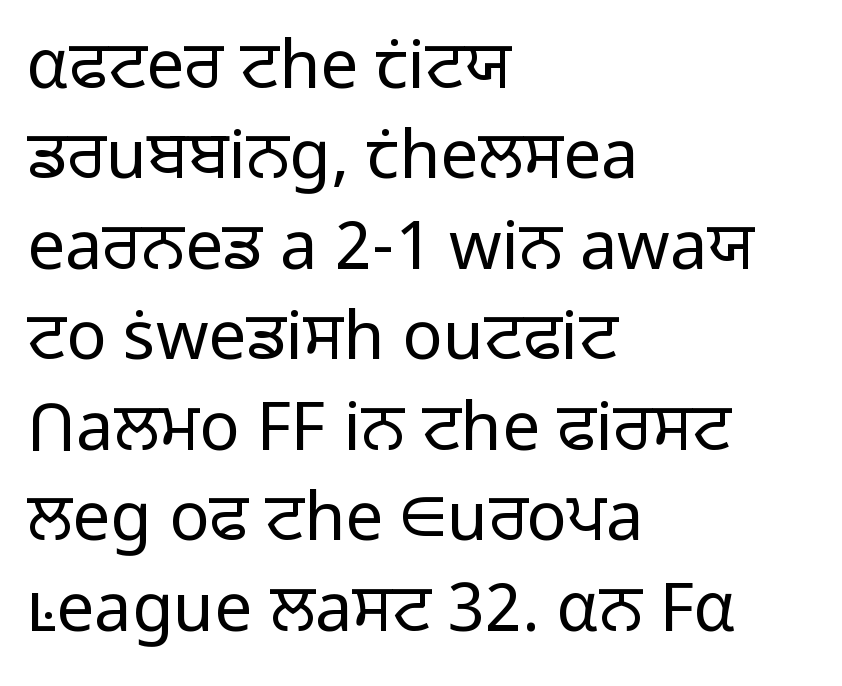
Q: Is the text bold? A: No.
Q: Is the text italic (slanted)? A: No, it is upright.
Q: Is the typeface a serif or a sans-serif typeface? A: Sans-serif.
Q: Is the text underlined? A: No.
Q: How is the paragraph aligned? A: Left-aligned.
Q: Is the spacing between letters normal or unusually wide? A: Normal.
Q: Is the spacing between lines tight, normal or loose? A: Normal.
Q: Width (condensed, normal, or wide)? A: Normal.
Q: Stroke contrast? A: Low.
Q: x-height? A: Medium.
Q: Monospaced? A: No.
